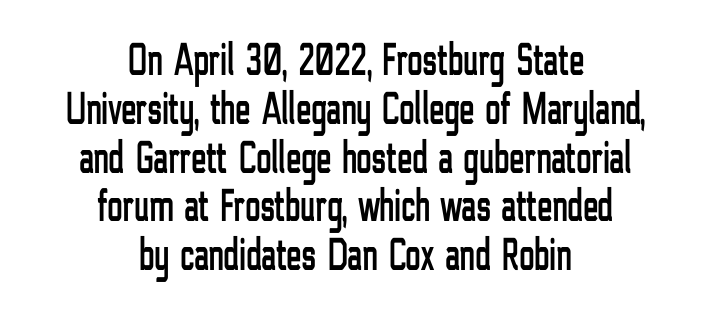
{"serif": "no", "italic": "no", "width": "condensed", "stroke_contrast": "low", "x_height": "medium", "monospaced": "no", "underline": "no", "align": "center", "line_spacing": "tight", "line_spacing_ratio": 1.06, "letter_spacing": "normal", "letter_spacing_em": 0.0, "glyph_px": 46}
